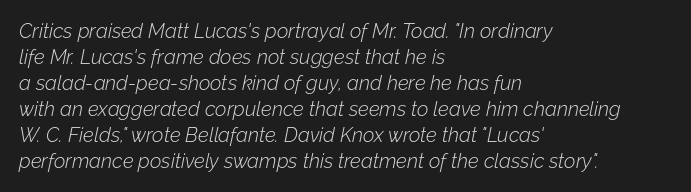
{"italic": "yes", "lean": "right", "slant_degrees": 12, "bold": "no", "underline": "no", "align": "left", "line_spacing": "normal", "line_spacing_ratio": 1.3, "letter_spacing": "normal", "letter_spacing_em": 0.0, "glyph_px": 20}
